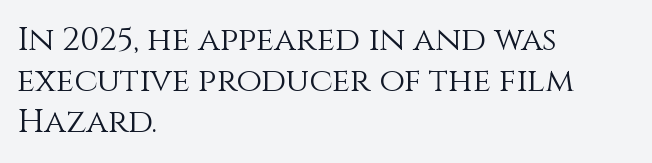
The image shows 33 px light type, upright; set left-aligned, normal line spacing (1.25x), normal letter spacing, not underlined; medium stroke contrast and a large x-height.
